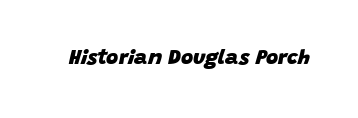
As a designer I'd log this as weight 700, bold. Quick note: underline off. An italicized treatment has been applied to the whole sample. The face used here is rendered with its standard letterfit.
